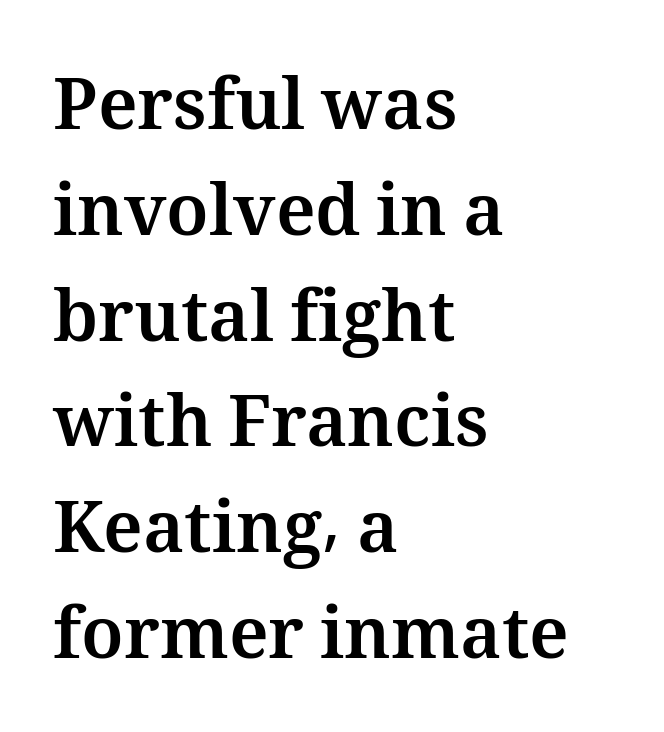
Spacing between characters is what you'd get straight out of the box. This rendering features lettering with no underline. The face used here is proportionally spaced, like ordinary book or web type. Do the letters lean? They stand straight. This is heavy type, rendered in bold.
